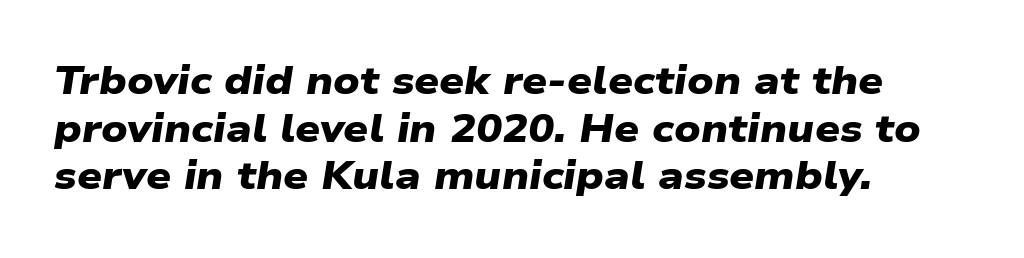
The image shows 39 px heavy, wide sans-serif type; set left-aligned, line spacing 1.22x, normal letter spacing, not underlined; low stroke contrast and a medium x-height.
